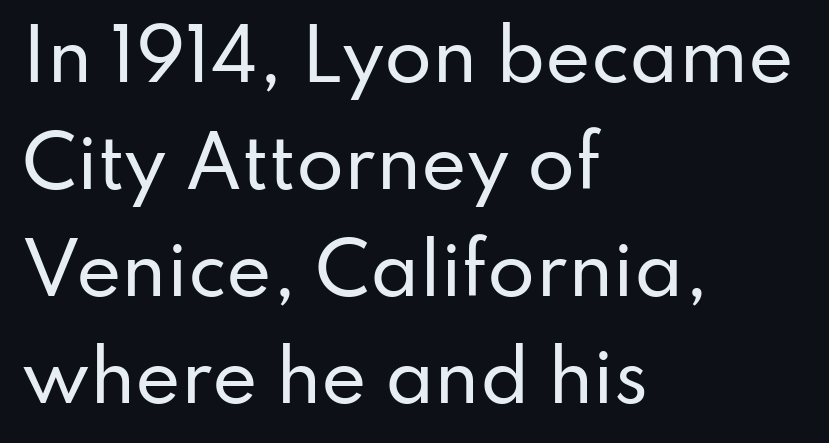
Q: Is the text italic (slanted)? A: No, it is upright.
Q: Is the typeface a serif or a sans-serif typeface? A: Sans-serif.
Q: Is the text underlined? A: No.
Q: How is the paragraph aligned? A: Left-aligned.
Q: Is the spacing between letters normal or unusually wide? A: Normal.
Q: Is the spacing between lines tight, normal or loose? A: Normal.
Q: Width (condensed, normal, or wide)? A: Normal.
Q: Stroke contrast? A: Low.
Q: x-height? A: Small.
Q: Monospaced? A: No.
